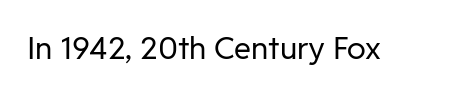
Varying glyph widths throughout — classic text-font behaviour. This sample uses plain, unmodified letter spacing. Nobody drew a line under any word here. Summary of weight: not heavy and not bold.
